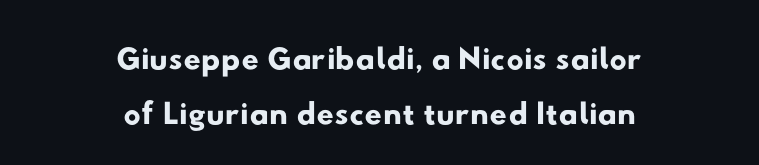
{"serif": "no", "width": "wide", "stroke_contrast": "low", "x_height": "small", "monospaced": "no", "underline": "no", "align": "center", "line_spacing": "tight", "line_spacing_ratio": 1.15, "letter_spacing": "normal", "letter_spacing_em": 0.0, "glyph_px": 48}
